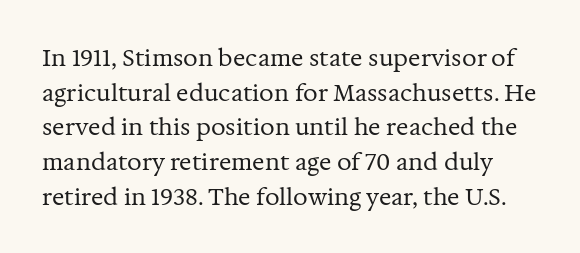
Q: Is the text bold? A: No.
Q: Is the text italic (slanted)? A: No, it is upright.
Q: Is the text underlined? A: No.
Q: Is the spacing between letters normal or unusually wide? A: Normal.
Q: Is the spacing between lines tight, normal or loose? A: Normal.
